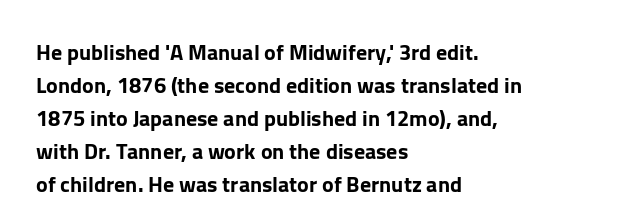
A clean baseline with only descenders dipping below it. Standard letterfit; no display-style spreading of the glyphs. Notice how descenders clear the ascenders below comfortably — that's standard leading. It's the straight-up-and-down kind of type. Does the copy run flush right? No — it runs flush left.
